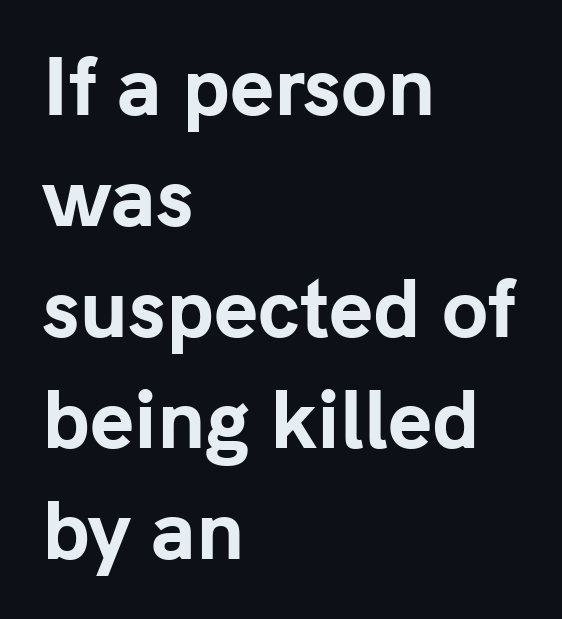
The image shows 75 px bold sans-serif type, upright; set left-aligned, normal line spacing (1.48x), normal letter spacing, not underlined; low stroke contrast and a medium x-height.
